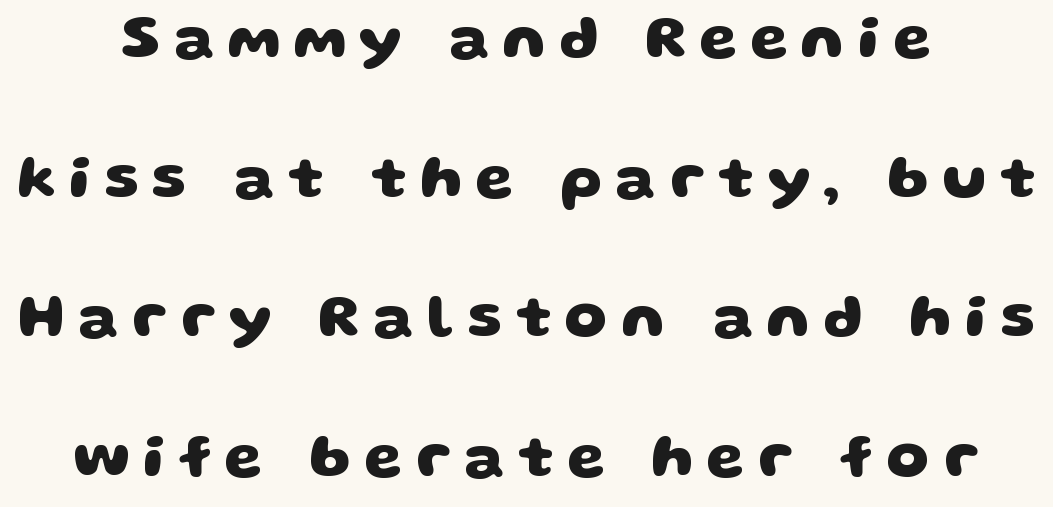
The image shows 61 px heavy, wide sans-serif type; set centered, loose line spacing (2.29x), unusually wide letter spacing (+0.22 em), not underlined; low stroke contrast and a large x-height.
